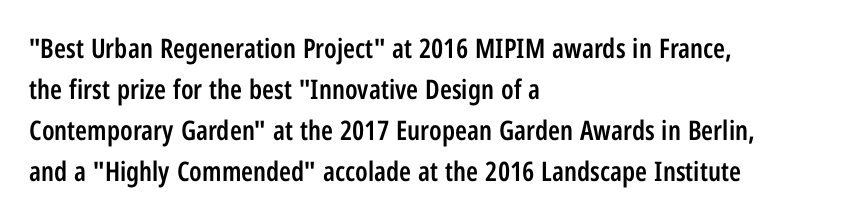
Does extra space separate the letters? No, they use regular spacing. Line spacing here is normal. Visually the block forms a straight wall on the left and a jagged coastline on the right. Unlike italic type, these characters show no tilt at all. The face used here is a semibold: visibly heavier than regular, lighter than bold. The foot of each line stays bare and open.
